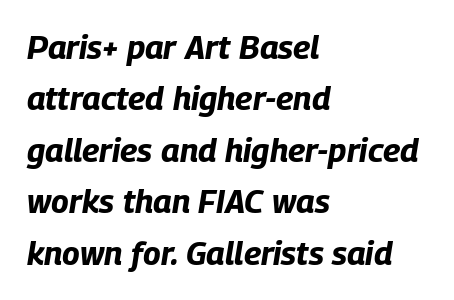
{"italic": "yes", "lean": "right", "slant_degrees": 9, "bold": "yes", "weight": "bold", "width": "condensed", "stroke_contrast": "low", "x_height": "large", "monospaced": "no", "underline": "no", "align": "left", "line_spacing": "normal", "line_spacing_ratio": 1.56, "letter_spacing": "normal", "letter_spacing_em": 0.0, "glyph_px": 33}
